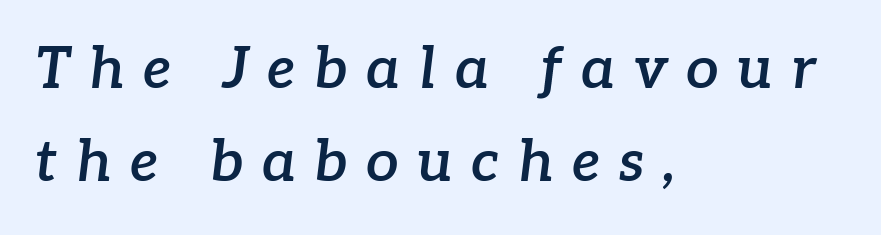
{"serif": "yes", "italic": "yes", "lean": "right", "slant_degrees": 7, "bold": "semi", "weight": "semibold", "width": "normal", "stroke_contrast": "low", "x_height": "medium", "monospaced": "no", "underline": "no", "align": "left", "line_spacing": "normal", "line_spacing_ratio": 1.61, "letter_spacing": "wide", "letter_spacing_em": 0.32, "glyph_px": 58}
